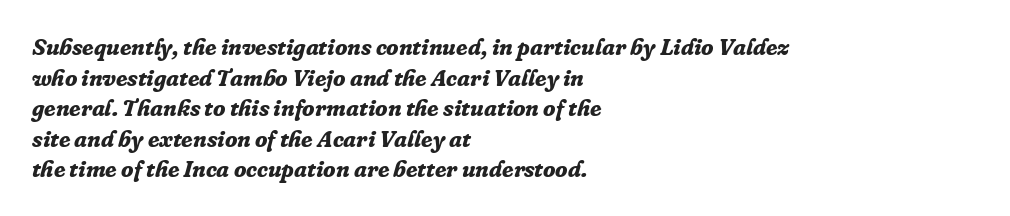
Q: Is the text bold? A: Yes.
Q: Is the text italic (slanted)? A: Yes, it leans right by about 16 degrees.
Q: Is the text underlined? A: No.
Q: How is the paragraph aligned? A: Left-aligned.
Q: Is the spacing between letters normal or unusually wide? A: Normal.
Q: Is the spacing between lines tight, normal or loose? A: Normal.
